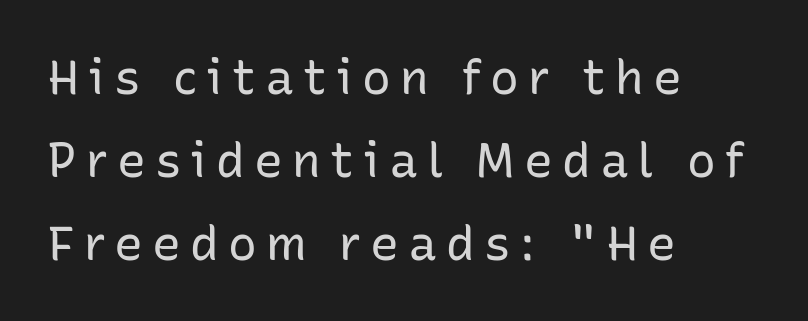
Is this a fixed-width face? No — the glyphs have proportional, varying widths. Left-aligned paragraph, ragged on the right. Style check: upright. Type without underlining. The weight would be labelled regular, book, light, or lighter still. Type style note: lacks serifs.
